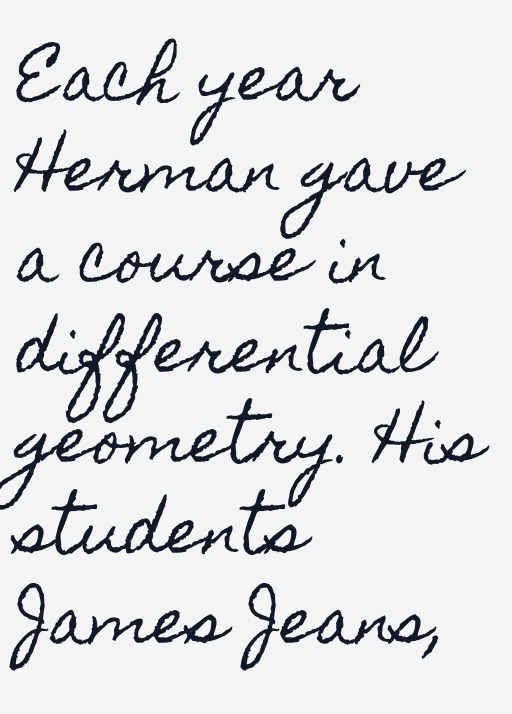
{"width": "condensed", "x_height": "small", "monospaced": "no", "underline": "no", "align": "left", "line_spacing": "normal", "line_spacing_ratio": 1.46, "letter_spacing": "normal", "letter_spacing_em": 0.0, "glyph_px": 62}
